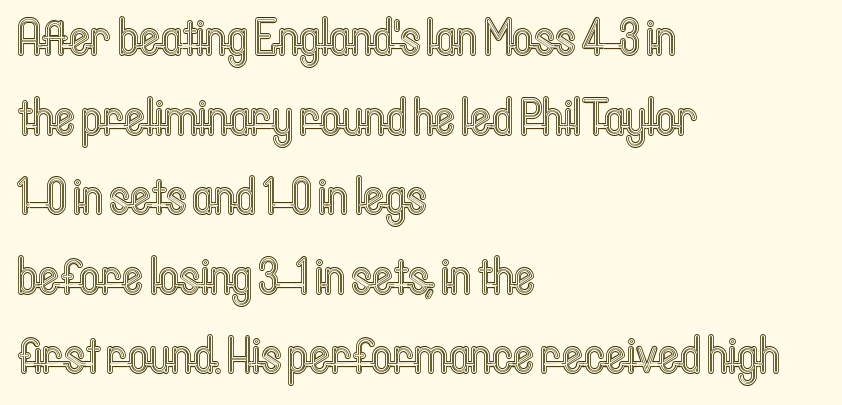
{"italic": "no", "width": "condensed", "x_height": "medium", "monospaced": "no", "underline": "no", "align": "left", "line_spacing": "normal", "line_spacing_ratio": 1.56, "letter_spacing": "normal", "letter_spacing_em": 0.0, "glyph_px": 51}
